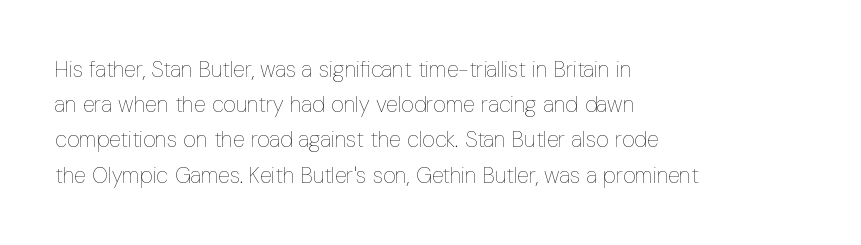
Q: Is the text bold? A: No.
Q: Is the text italic (slanted)? A: No, it is upright.
Q: Is the text underlined? A: No.
Q: How is the paragraph aligned? A: Left-aligned.
Q: Is the spacing between letters normal or unusually wide? A: Normal.
Q: Is the spacing between lines tight, normal or loose? A: Normal.
